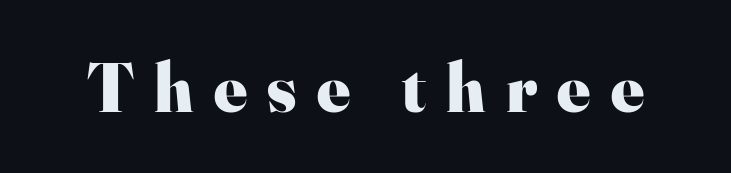
{"serif": "yes", "italic": "no", "bold": "yes", "weight": "heavy", "width": "normal", "stroke_contrast": "high", "x_height": "small", "monospaced": "no", "underline": "no", "letter_spacing": "wide", "letter_spacing_em": 0.29, "glyph_px": 70}
